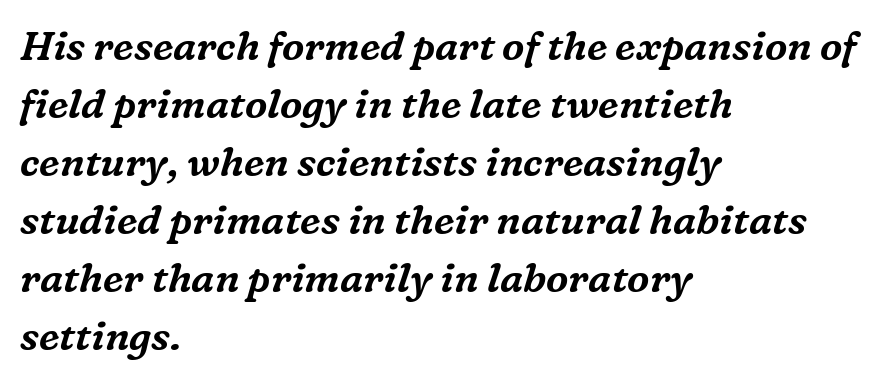
The axis of the letterforms is tilted away from vertical. The strip under each line holds only bare page. Regarding leading, the lines here are spaced in the standard way. The face used here is rendered with its standard letterfit. The rendering uses natural spacing where letterforms have individual widths. Stroke terminals: seriffed.
